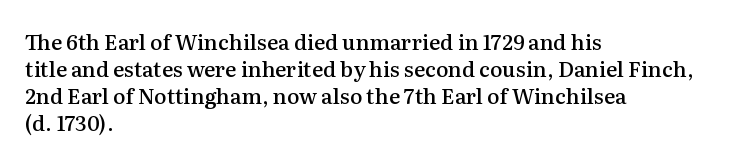
The image shows 21 px text type, upright; set left-aligned, normal line spacing (1.28x), normal letter spacing, not underlined.
